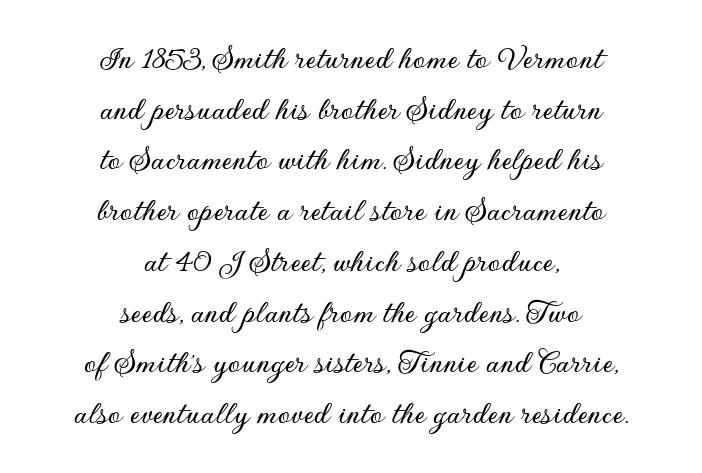
Q: Is the text italic (slanted)? A: Yes.
Q: Is the typeface a serif or a sans-serif typeface? A: Sans-serif.
Q: Is the text underlined? A: No.
Q: How is the paragraph aligned? A: Centered.
Q: Is the spacing between letters normal or unusually wide? A: Normal.
Q: Is the spacing between lines tight, normal or loose? A: Normal.
Q: Width (condensed, normal, or wide)? A: Normal.
Q: Stroke contrast? A: Low.
Q: x-height? A: Small.
Q: Monospaced? A: No.
